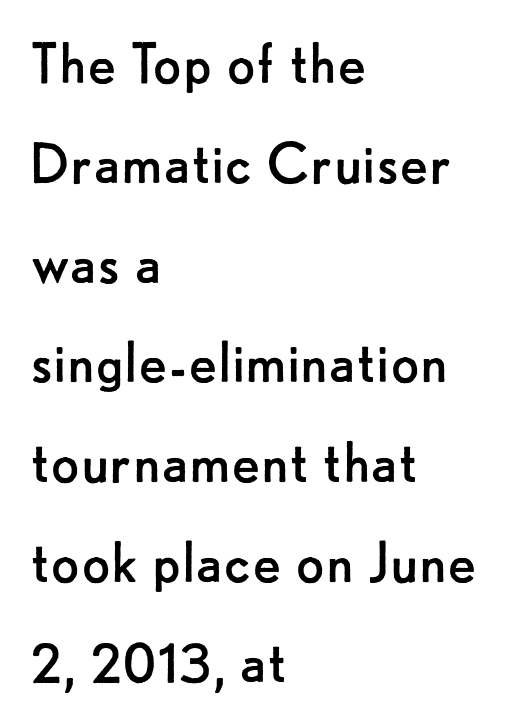
The image shows 67 px regular-weight sans-serif type, upright; set left-aligned, normal line spacing (1.49x), normal letter spacing, not underlined; low stroke contrast and a small x-height.
